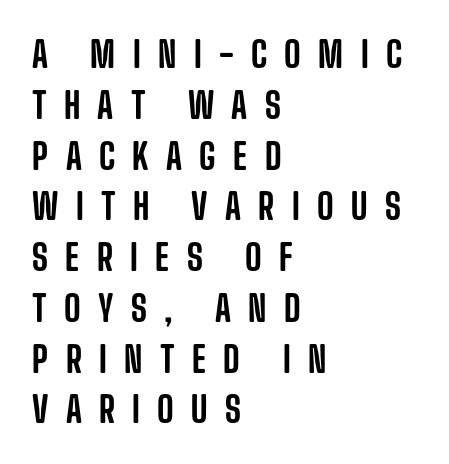
The image shows 36 px condensed sans-serif type, upright; set left-aligned, normal line spacing (1.41x), unusually wide letter spacing (+0.48 em), not underlined; low stroke contrast and a large x-height.
